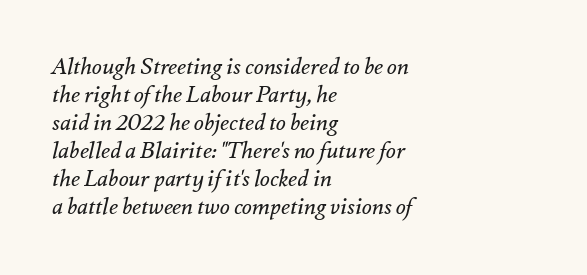
Q: Is the text bold? A: No.
Q: Is the text italic (slanted)? A: Yes, it leans right by about 12 degrees.
Q: Is the text underlined? A: No.
Q: How is the paragraph aligned? A: Left-aligned.
Q: Is the spacing between letters normal or unusually wide? A: Normal.
